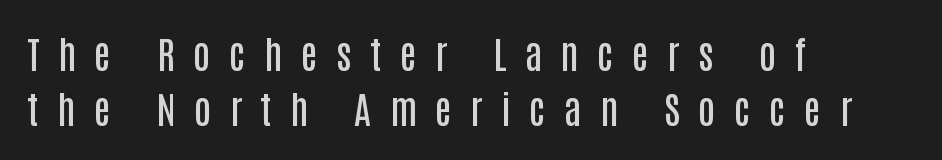
Leading matches the norm, producing a regular column. The face used here is proportionally spaced, like ordinary book or web type. The line texture is sparse and dotted thanks to wide tracking. A sans-serif font was chosen for this passage. The words here are not underlined. Firm but not heavy-handed strokes: this text is semibold.
